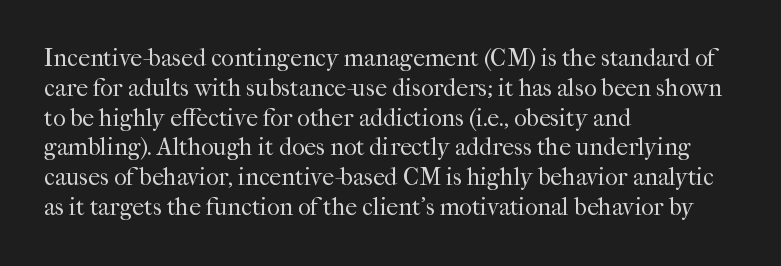
{"italic": "no", "bold": "no", "underline": "no", "align": "left", "line_spacing_ratio": 1.24, "letter_spacing": "normal", "letter_spacing_em": 0.0, "glyph_px": 24}
